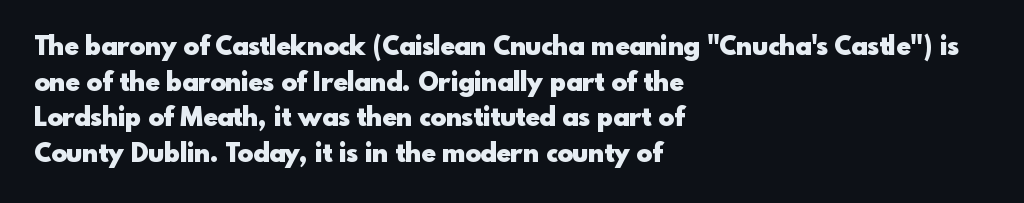
Descenders are the only things crossing below the line. Weight: bold. The tracking reads as untouched default to a designer's eye. A typesetter would mark this as roman, not italic.
